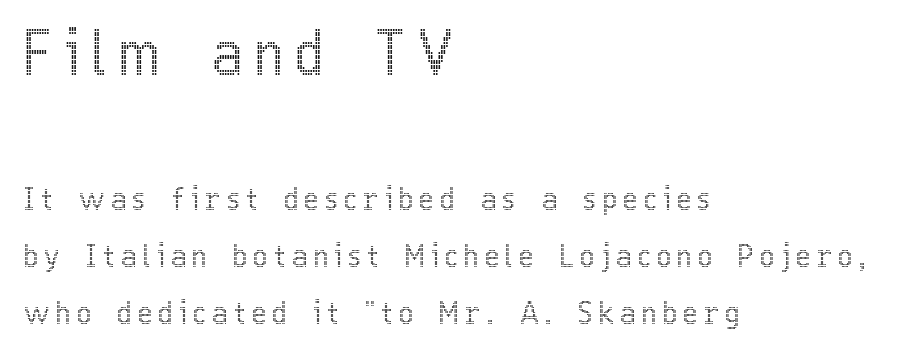
Here the glyphs are tracked loosely, breaking word shapes into spaced letters. Here the first block reads like a headline and the second like body copy. A clean baseline with only descenders dipping below it. One glance says open: line gaps are wider than usual.
